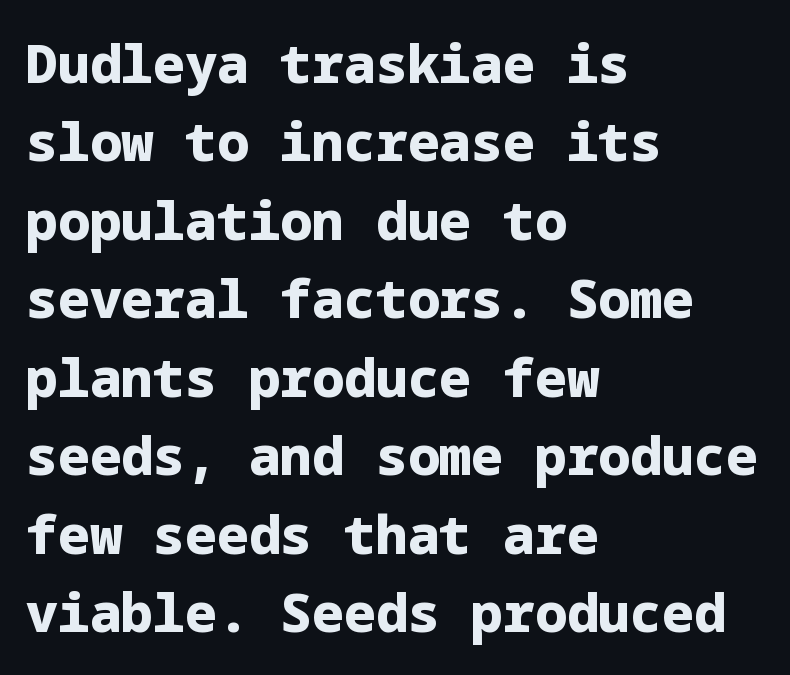
{"serif": "no", "italic": "no", "bold": "yes", "weight": "heavy", "width": "normal", "stroke_contrast": "low", "x_height": "medium", "underline": "no", "align": "left", "line_spacing": "normal", "line_spacing_ratio": 1.48, "letter_spacing": "normal", "letter_spacing_em": 0.0, "glyph_px": 53}
